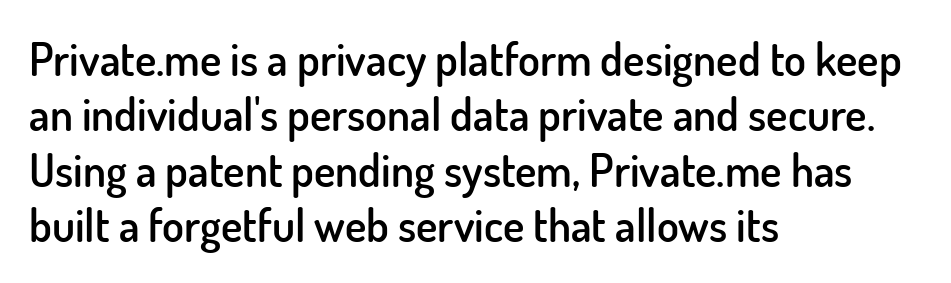
Every character sits straight up, as roman type does. Grotesque or geometric, the face here clearly has no serifs. Compared with an ordinary text face, these strokes are moderately heavier — a semibold. Is this a fixed-width face? No — the glyphs have proportional, varying widths. Reading down the block, your eye returns to a fixed left position each line.
